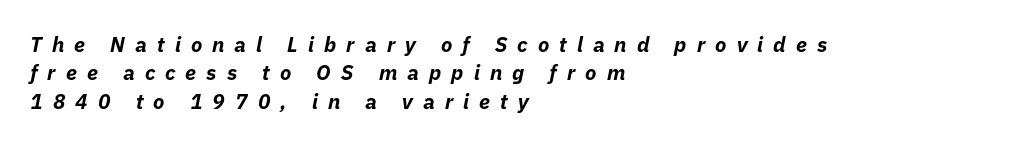
{"italic": "yes", "lean": "right", "slant_degrees": 11, "bold": "yes", "underline": "no", "align": "left", "line_spacing": "normal", "line_spacing_ratio": 1.35, "letter_spacing": "wide", "letter_spacing_em": 0.48, "glyph_px": 21}
